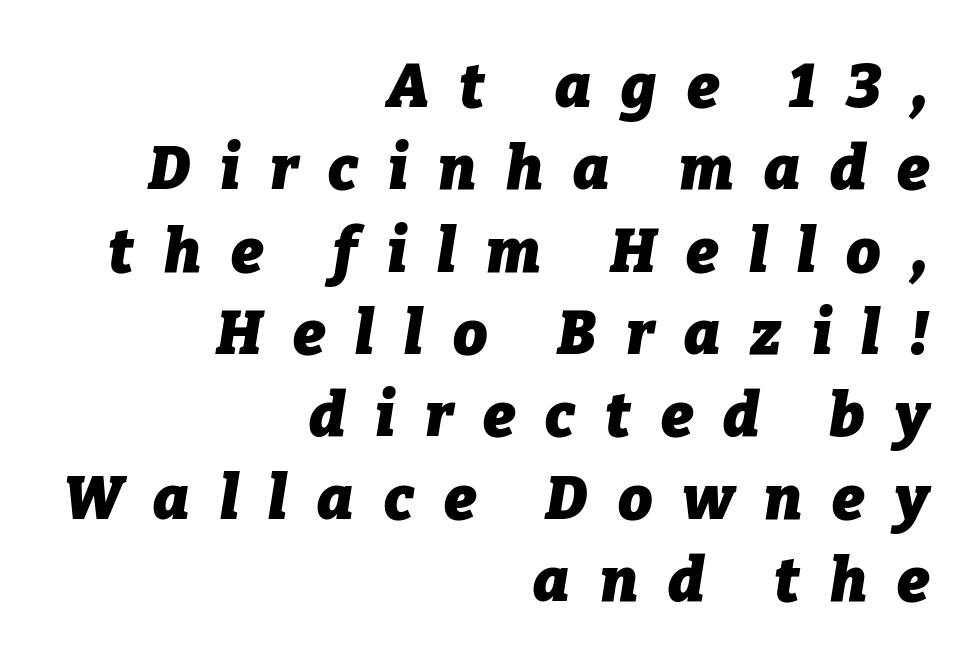
{"italic": "yes", "lean": "right", "slant_degrees": 9, "bold": "yes", "weight": "heavy", "width": "normal", "stroke_contrast": "low", "x_height": "medium", "monospaced": "no", "underline": "no", "align": "right", "line_spacing": "normal", "line_spacing_ratio": 1.35, "letter_spacing": "wide", "letter_spacing_em": 0.49, "glyph_px": 61}
